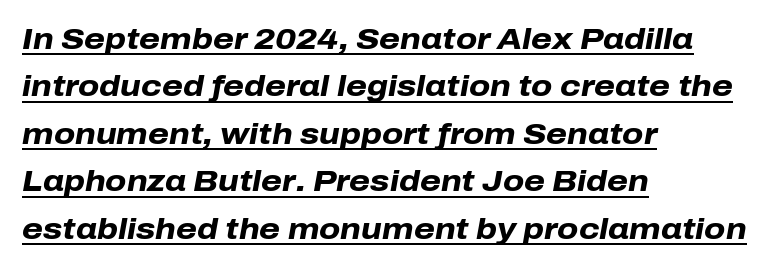
Spacing verdict: proportional, widths tailored to each character. There is no visible air inserted between adjacent glyphs. What decoration does the sample have? An underline. I'd describe the lettering as bold — thick and assertive. These lines are set flush left with a ragged right edge.
